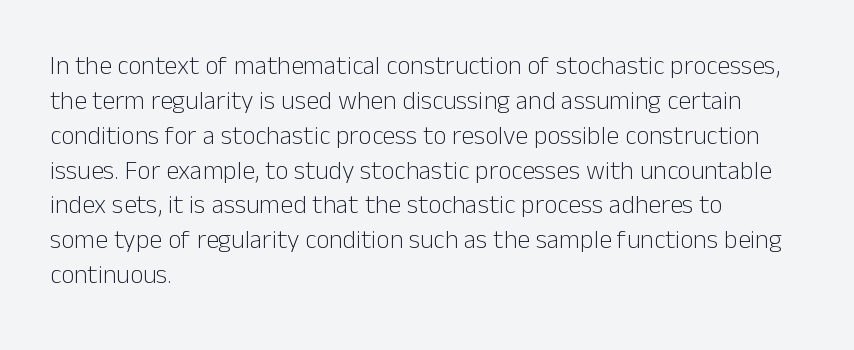
The image shows 26 px text type, upright; set left-aligned, normal line spacing (1.34x), normal letter spacing, not underlined.
